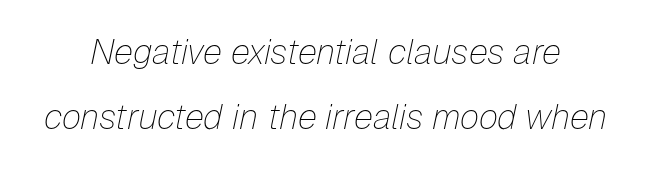
Q: Is the text bold? A: No.
Q: Is the text italic (slanted)? A: Yes, it leans right by about 12 degrees.
Q: Is the text underlined? A: No.
Q: Is the spacing between letters normal or unusually wide? A: Normal.
Q: Width (condensed, normal, or wide)? A: Normal.
Q: Stroke contrast? A: Low.
Q: x-height? A: Medium.
Q: Monospaced? A: No.
